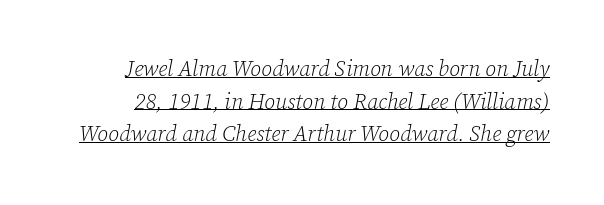
{"italic": "yes", "lean": "right", "slant_degrees": 12, "bold": "no", "underline": "yes", "line_spacing": "normal", "line_spacing_ratio": 1.48, "letter_spacing": "normal", "letter_spacing_em": 0.0, "glyph_px": 22}
